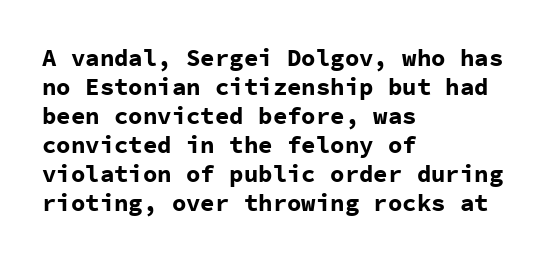
{"italic": "no", "bold": "yes", "underline": "no", "align": "left", "line_spacing_ratio": 1.21, "letter_spacing": "normal", "letter_spacing_em": 0.0, "glyph_px": 24}
